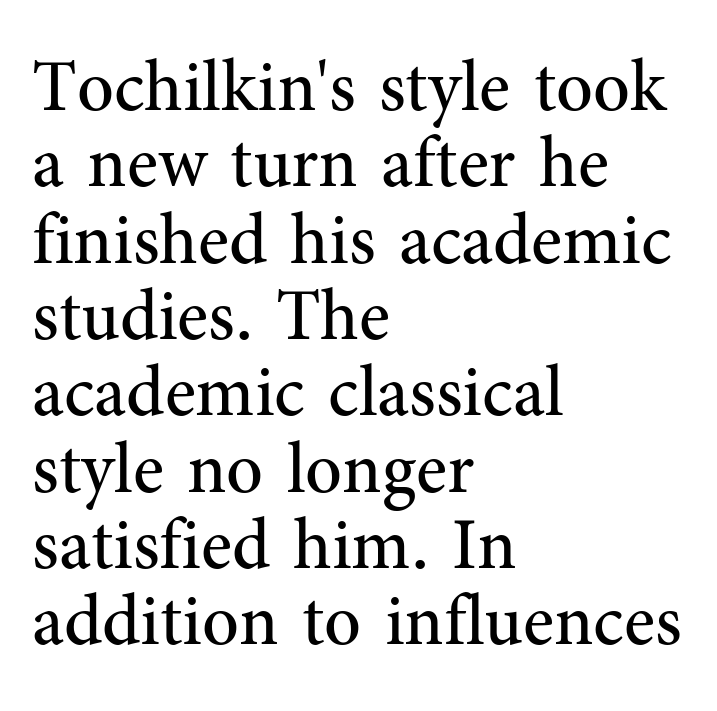
The area under the type is left untouched. It's the straight-up-and-down kind of type. The rendering uses natural spacing where letterforms have individual widths. Line beginnings align vertically; line endings do not. This rendering leaves character spacing at its baseline value.
